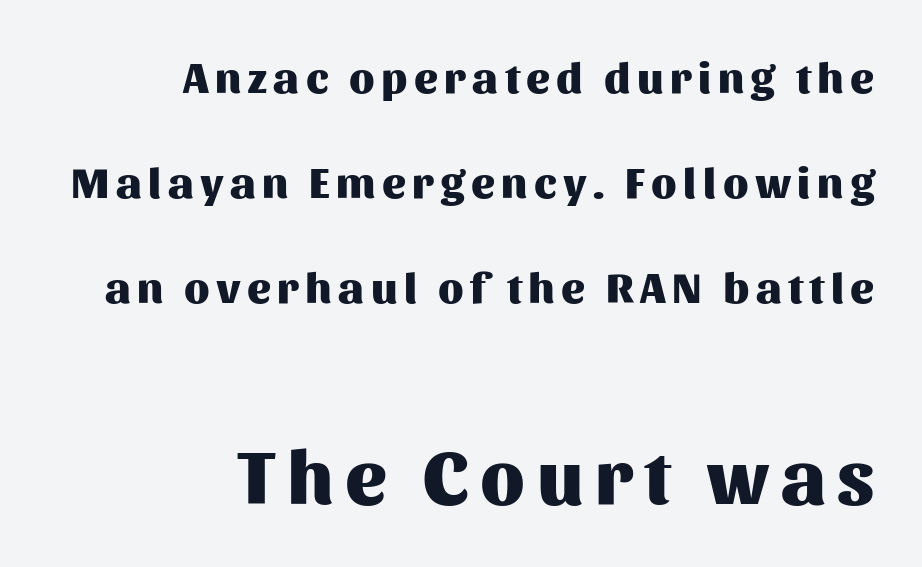
The image shows 77 px heavy sans-serif type, upright; set right-aligned, loose line spacing (2.39x), not underlined; the second (bottom) block is 1.75x larger; medium stroke contrast and a medium x-height.
